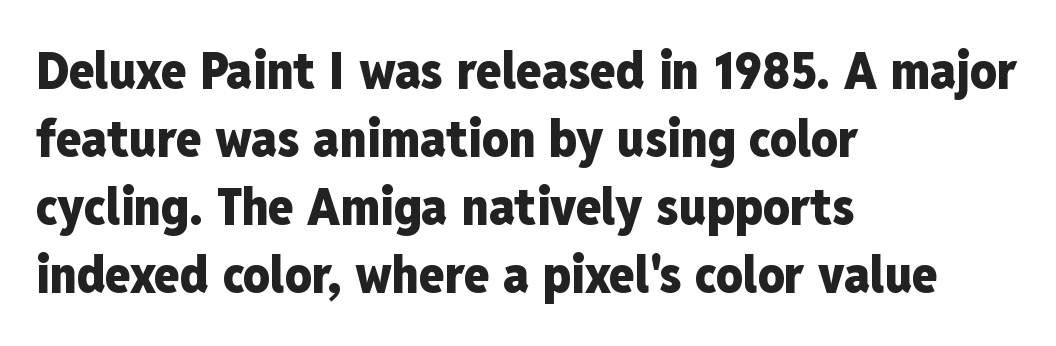
The image shows 52 px heavy, condensed sans-serif type, upright; set left-aligned, normal line spacing (1.31x), normal letter spacing, not underlined; low stroke contrast and a medium x-height.
